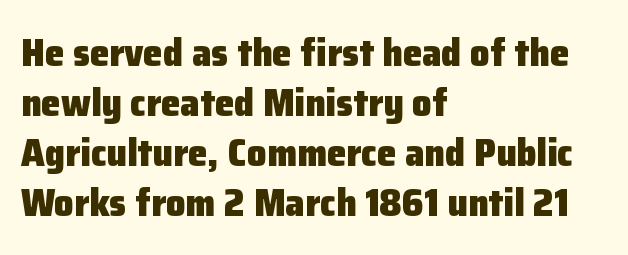
The image shows 39 px heavy sans-serif type, upright; set left-aligned, normal line spacing (1.28x), normal letter spacing, not underlined; low stroke contrast and a medium x-height.
